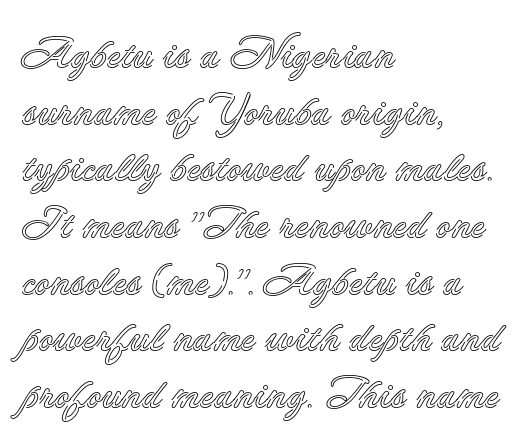
{"width": "normal", "x_height": "small", "monospaced": "no", "underline": "no", "align": "left", "line_spacing": "normal", "line_spacing_ratio": 1.35, "letter_spacing": "normal", "letter_spacing_em": 0.0, "glyph_px": 42}
